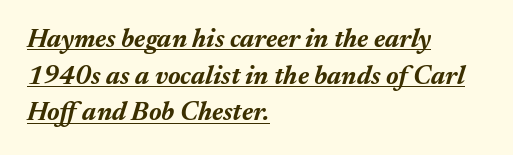
{"italic": "yes", "lean": "right", "slant_degrees": 17, "bold": "yes", "underline": "yes", "align": "left", "line_spacing": "normal", "line_spacing_ratio": 1.41, "letter_spacing": "normal", "letter_spacing_em": 0.0, "glyph_px": 26}
